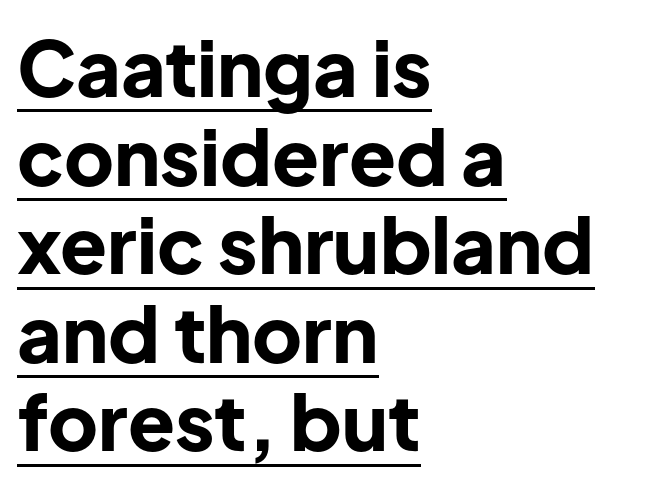
The image shows 77 px bold sans-serif type, upright; set left-aligned, tight line spacing (1.15x), normal letter spacing, underlined; low stroke contrast and a medium x-height.
